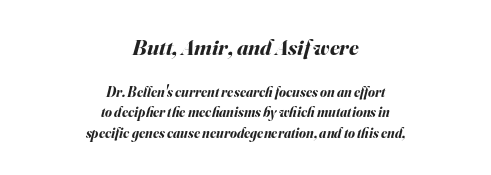
The image shows 22 px bold type, italic (leaning right); set centered, normal line spacing (1.46x), normal letter spacing, not underlined; the first (top) block is 1.57x larger.
